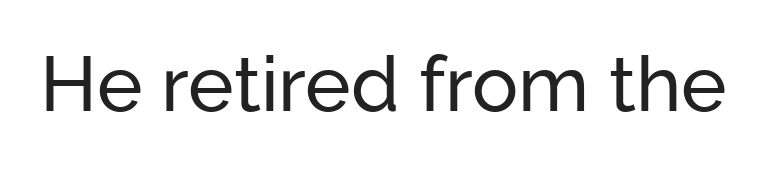
Between one letter and the next there's only the usual sliver of space. Is this a sans? Yes — the strokes have no serifs. This rendering features lettering with no underline. This is the regular roman posture of the typeface. Each letter keeps its own natural width here, so spacing adapts to shape.
